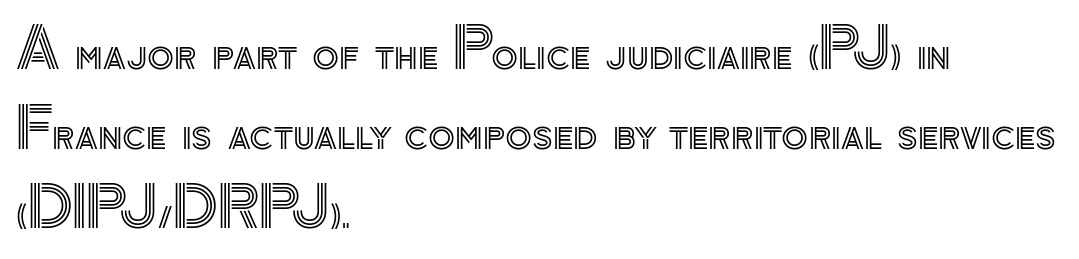
{"italic": "no", "width": "normal", "x_height": "small", "monospaced": "no", "underline": "no", "align": "left", "line_spacing": "normal", "line_spacing_ratio": 1.45, "letter_spacing": "normal", "letter_spacing_em": 0.0, "glyph_px": 55}
